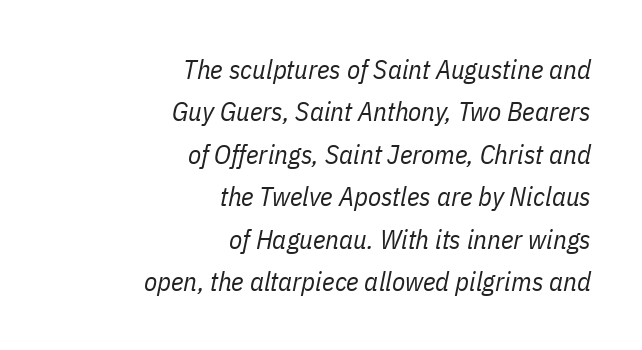
Q: Is the text bold? A: No.
Q: Is the text italic (slanted)? A: Yes, it leans right by about 11 degrees.
Q: Is the text underlined? A: No.
Q: How is the paragraph aligned? A: Right-aligned.
Q: Is the spacing between letters normal or unusually wide? A: Normal.
Q: Is the spacing between lines tight, normal or loose? A: Normal.
